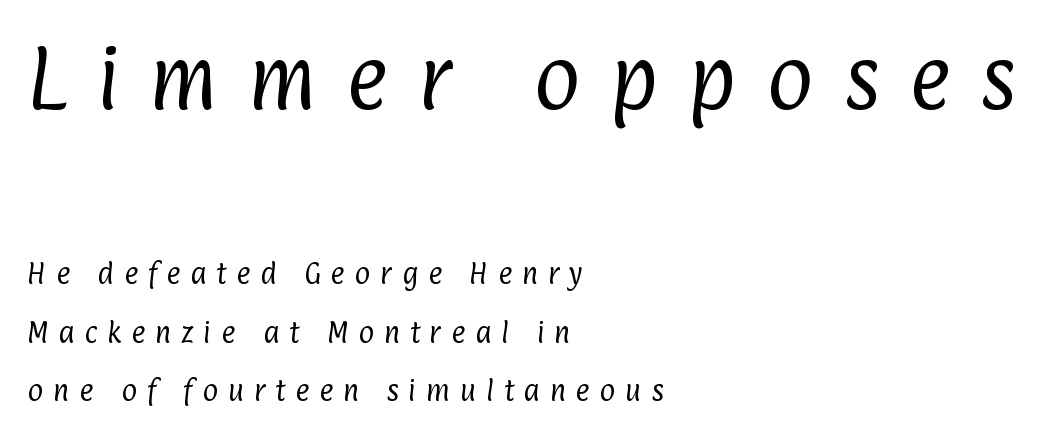
Spacing between characters has been opened up far beyond the box default. The passage shown is typed in a proportional face where columns would drift. This rendering uses left alignment, leaving the right contour irregular. Type style note: lacks serifs.
